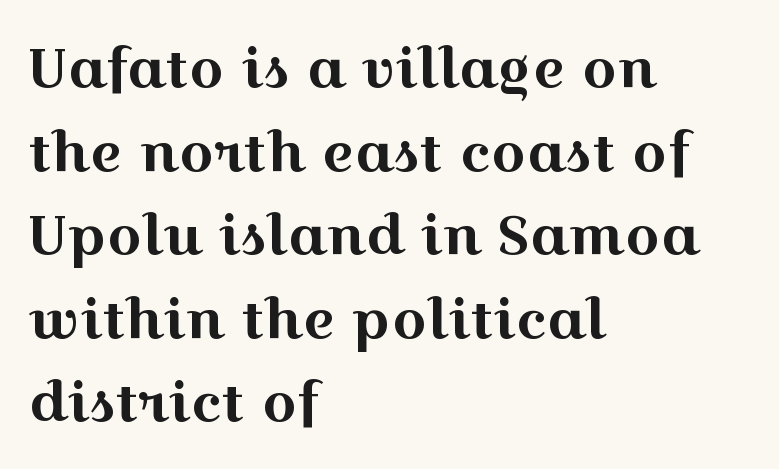
The image shows 55 px wide serif type, upright; set left-aligned, normal line spacing (1.52x), normal letter spacing, not underlined; a medium x-height.
